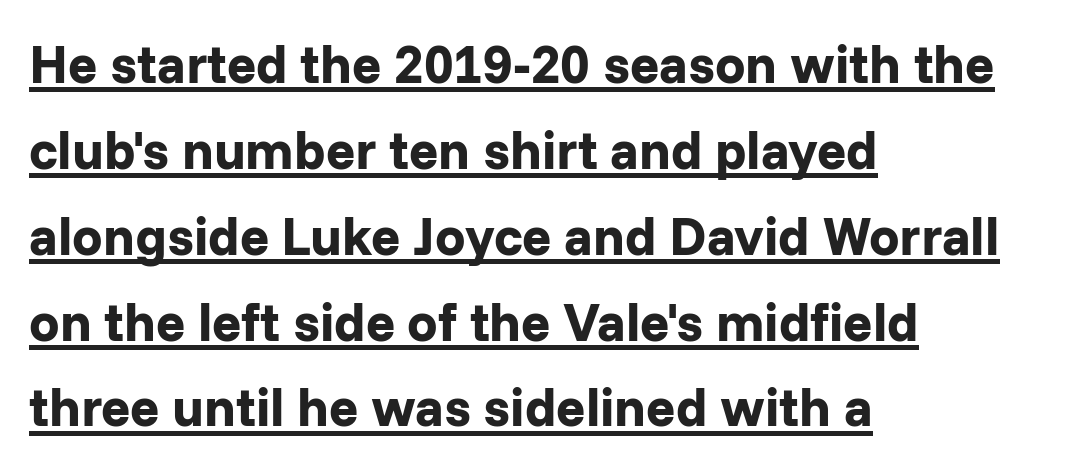
Students, observe: this is what conventionally led text looks like. You can see a thin bar hugging the bottom of the glyphs. The typography opts for an upright posture over an oblique one. The passage shown has conventional tracking throughout. No feet cap the strokes, marking this as sans-serif type. Here the designer chose a conventional face with non-uniform glyph widths.
